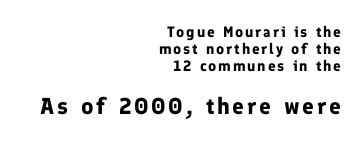
Q: Is the text bold? A: Yes.
Q: Is the text italic (slanted)? A: No, it is upright.
Q: Is the text underlined? A: No.
Q: How is the paragraph aligned? A: Right-aligned.
Q: Is the spacing between lines tight, normal or loose? A: Tight.
Q: Which block of text is set in a larger size, the first (top) or the second (bottom)? A: The second (bottom) one.
